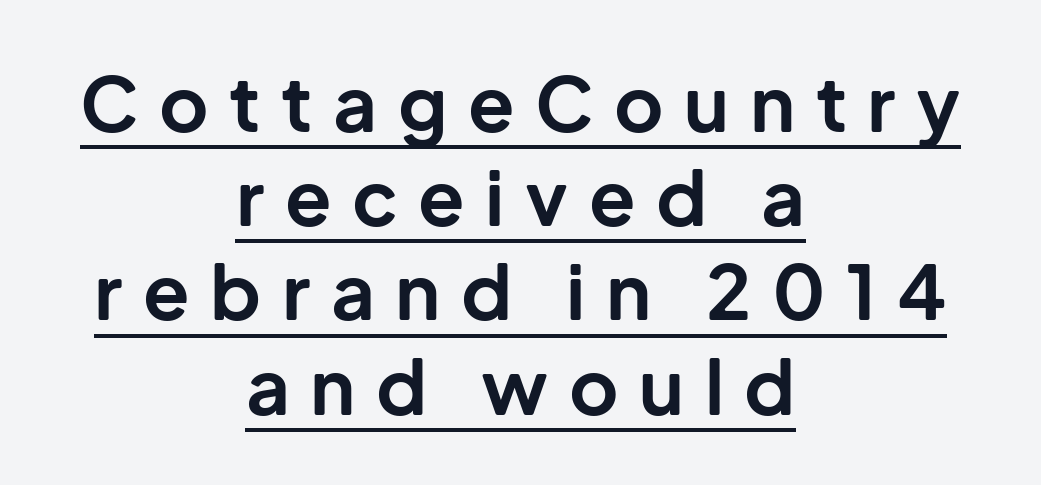
{"serif": "no", "italic": "no", "bold": "yes", "weight": "bold", "width": "normal", "stroke_contrast": "low", "x_height": "medium", "monospaced": "no", "underline": "yes", "align": "center", "line_spacing_ratio": 1.24, "letter_spacing": "wide", "letter_spacing_em": 0.27, "glyph_px": 76}
